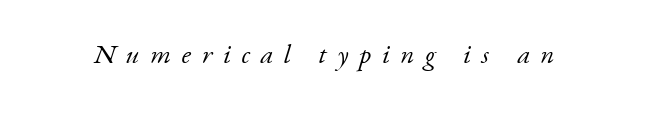
Q: Is the text bold? A: No.
Q: Is the text italic (slanted)? A: Yes, it leans right by about 17 degrees.
Q: Is the text underlined? A: No.
Q: Is the spacing between letters normal or unusually wide? A: Unusually wide.
